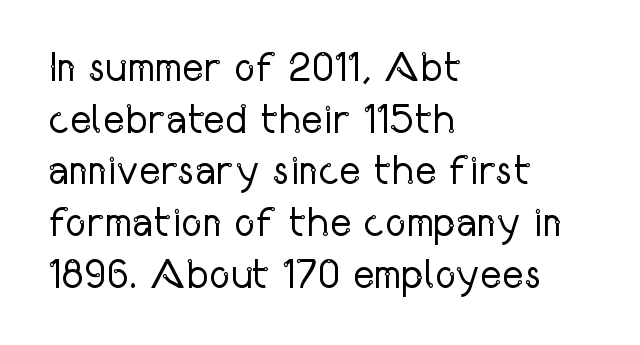
Q: Is the text bold? A: No.
Q: Is the text italic (slanted)? A: No, it is upright.
Q: Is the typeface a serif or a sans-serif typeface? A: Sans-serif.
Q: Is the text underlined? A: No.
Q: How is the paragraph aligned? A: Left-aligned.
Q: Is the spacing between letters normal or unusually wide? A: Normal.
Q: Is the spacing between lines tight, normal or loose? A: Normal.
Q: Width (condensed, normal, or wide)? A: Condensed.
Q: Stroke contrast? A: Low.
Q: x-height? A: Medium.
Q: Monospaced? A: No.
